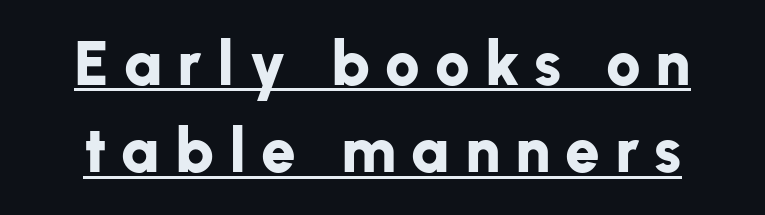
The letters carry no serifs — their stems end cleanly without finishing strokes. Each new line begins a customary step beneath the previous one. Spacing verdict: proportional, widths tailored to each character. A continuous stroke trails under the words, as in a hyperlink. This sample uses an upright cut, with every glyph sitting square on the baseline. Heft: maximum for text — a bold.
